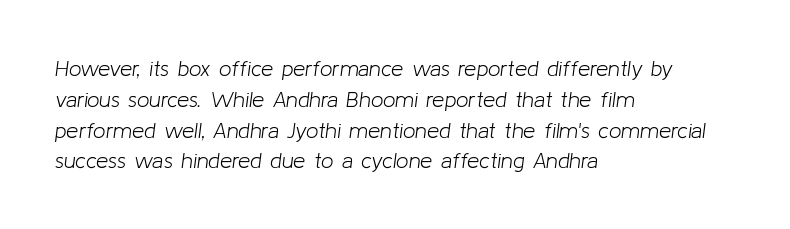
{"italic": "yes", "lean": "right", "slant_degrees": 8, "bold": "no", "underline": "no", "align": "left", "line_spacing": "normal", "line_spacing_ratio": 1.4, "letter_spacing": "normal", "letter_spacing_em": 0.0, "glyph_px": 22}
